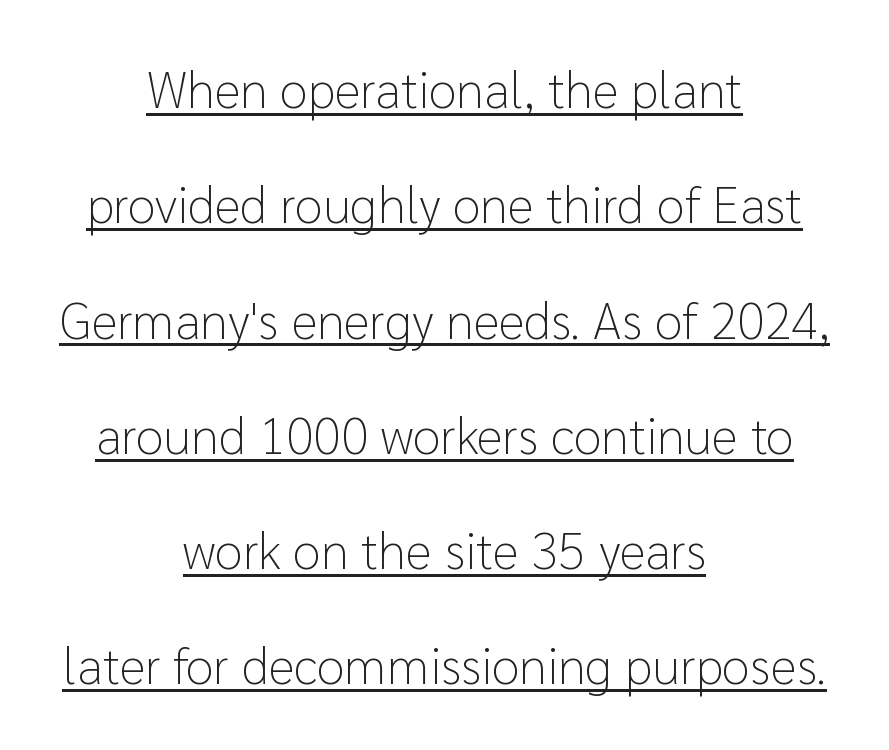
Q: Is the text bold? A: No.
Q: Is the text italic (slanted)? A: No, it is upright.
Q: Is the typeface a serif or a sans-serif typeface? A: Sans-serif.
Q: Is the text underlined? A: Yes.
Q: How is the paragraph aligned? A: Centered.
Q: Is the spacing between letters normal or unusually wide? A: Normal.
Q: Is the spacing between lines tight, normal or loose? A: Loose.
Q: Width (condensed, normal, or wide)? A: Normal.
Q: Stroke contrast? A: Low.
Q: x-height? A: Medium.
Q: Monospaced? A: No.
